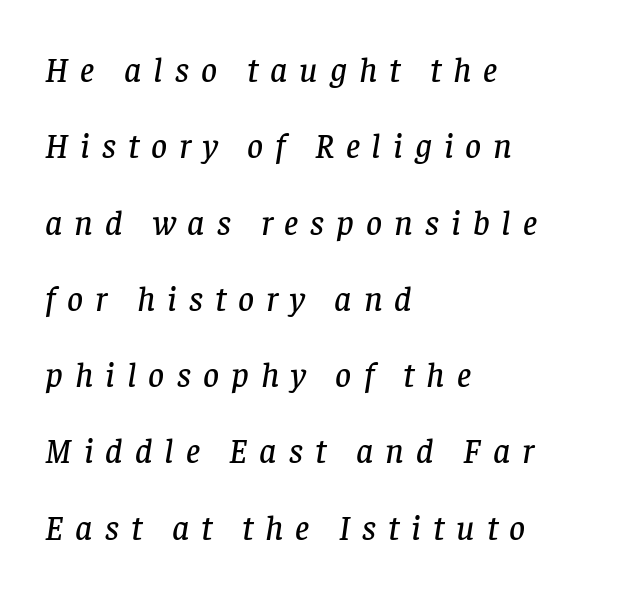
{"serif": "yes", "italic": "yes", "lean": "right", "slant_degrees": 8, "width": "normal", "stroke_contrast": "low", "x_height": "large", "monospaced": "no", "underline": "no", "align": "left", "line_spacing": "loose", "line_spacing_ratio": 2.18, "letter_spacing": "wide", "letter_spacing_em": 0.34, "glyph_px": 35}
